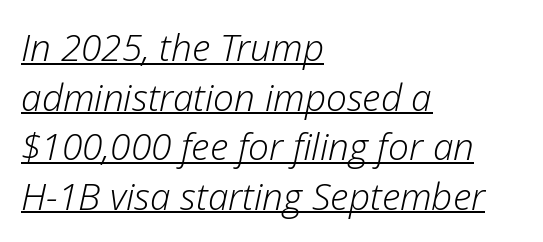
Q: Is the text bold? A: No.
Q: Is the text italic (slanted)? A: Yes, it leans right by about 12 degrees.
Q: Is the text underlined? A: Yes.
Q: How is the paragraph aligned? A: Left-aligned.
Q: Is the spacing between letters normal or unusually wide? A: Normal.
Q: Is the spacing between lines tight, normal or loose? A: Normal.
Q: Width (condensed, normal, or wide)? A: Normal.
Q: Stroke contrast? A: Low.
Q: x-height? A: Medium.
Q: Monospaced? A: No.
